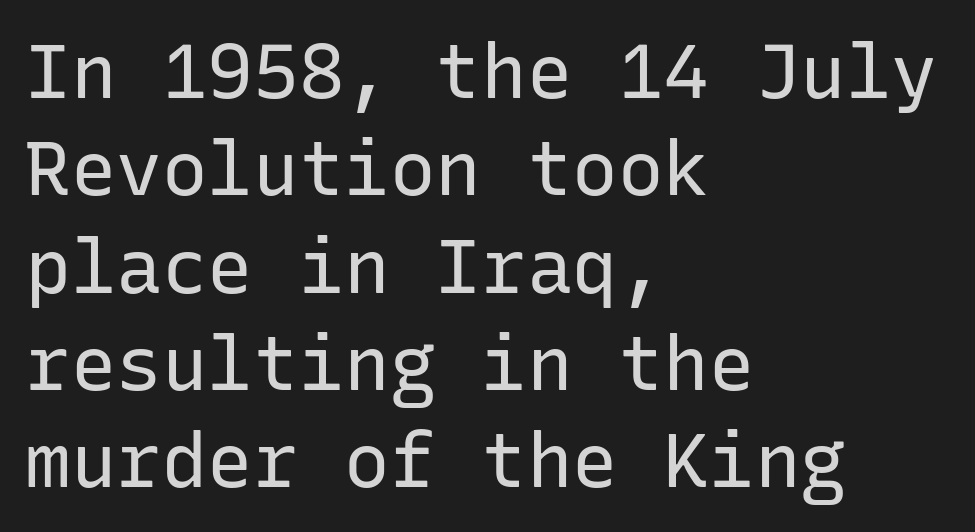
Q: Is the text bold? A: No.
Q: Is the text italic (slanted)? A: No, it is upright.
Q: Is the typeface a serif or a sans-serif typeface? A: Sans-serif.
Q: Is the text underlined? A: No.
Q: How is the paragraph aligned? A: Left-aligned.
Q: Is the spacing between letters normal or unusually wide? A: Normal.
Q: Is the spacing between lines tight, normal or loose? A: Normal.
Q: Width (condensed, normal, or wide)? A: Normal.
Q: Stroke contrast? A: Low.
Q: x-height? A: Medium.
Q: Monospaced? A: Yes.
